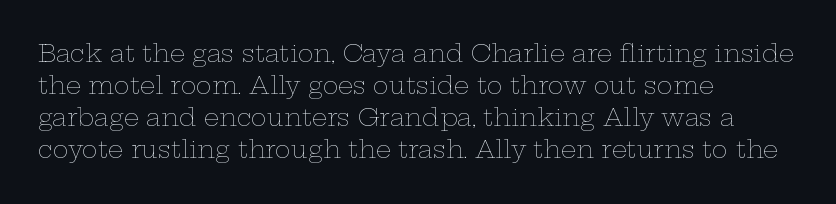
Q: Is the text bold? A: No.
Q: Is the text italic (slanted)? A: No, it is upright.
Q: Is the text underlined? A: No.
Q: How is the paragraph aligned? A: Left-aligned.
Q: Is the spacing between letters normal or unusually wide? A: Normal.
Q: Is the spacing between lines tight, normal or loose? A: Normal.
